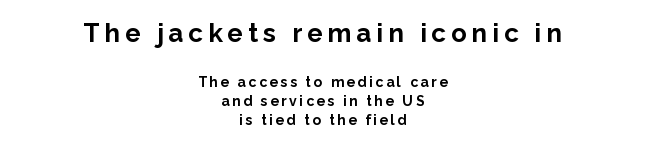
The image shows 26 px bold type, upright; set centered, normal line spacing (1.36x), not underlined; the first (top) block is 1.86x larger.
